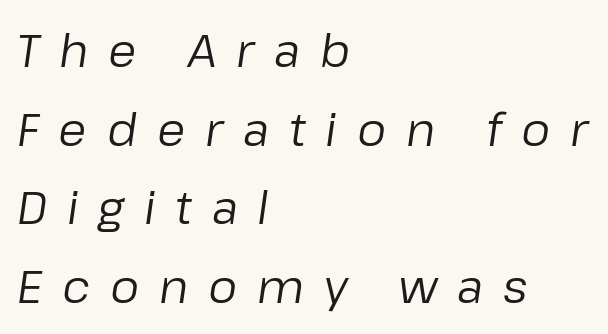
Any mark beneath the type? The region is blank. This sample is left-justified, so line endings fall wherever the words run out. The typesetting does not lean heavy: it is not bold. Quick note: italic. The tracking jumps out immediately: characters are airy and widely separated.
